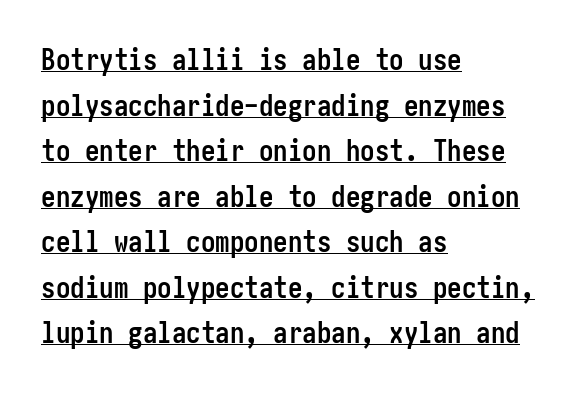
Q: Is the text bold? A: Yes.
Q: Is the text italic (slanted)? A: No, it is upright.
Q: Is the typeface a serif or a sans-serif typeface? A: Sans-serif.
Q: Is the text underlined? A: Yes.
Q: How is the paragraph aligned? A: Left-aligned.
Q: Is the spacing between letters normal or unusually wide? A: Normal.
Q: Is the spacing between lines tight, normal or loose? A: Normal.
Q: Width (condensed, normal, or wide)? A: Condensed.
Q: Stroke contrast? A: Low.
Q: x-height? A: Medium.
